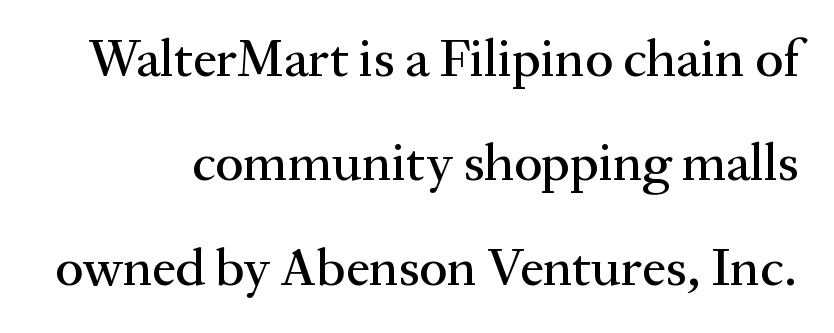
{"serif": "yes", "italic": "no", "width": "normal", "stroke_contrast": "medium", "x_height": "medium", "monospaced": "no", "underline": "no", "line_spacing": "loose", "line_spacing_ratio": 1.97, "letter_spacing": "normal", "letter_spacing_em": 0.0, "glyph_px": 53}
